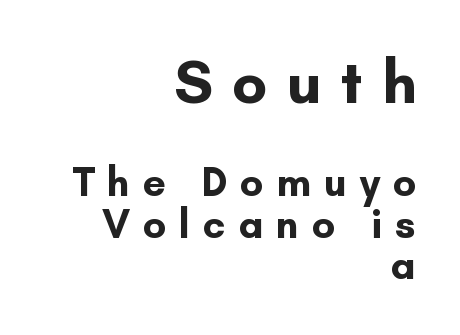
The image shows 62 px bold sans-serif type, upright; set right-aligned, tight line spacing (1.02x), unusually wide letter spacing (+0.31 em), not underlined; the first (top) block is 1.51x larger; low stroke contrast and a small x-height.
